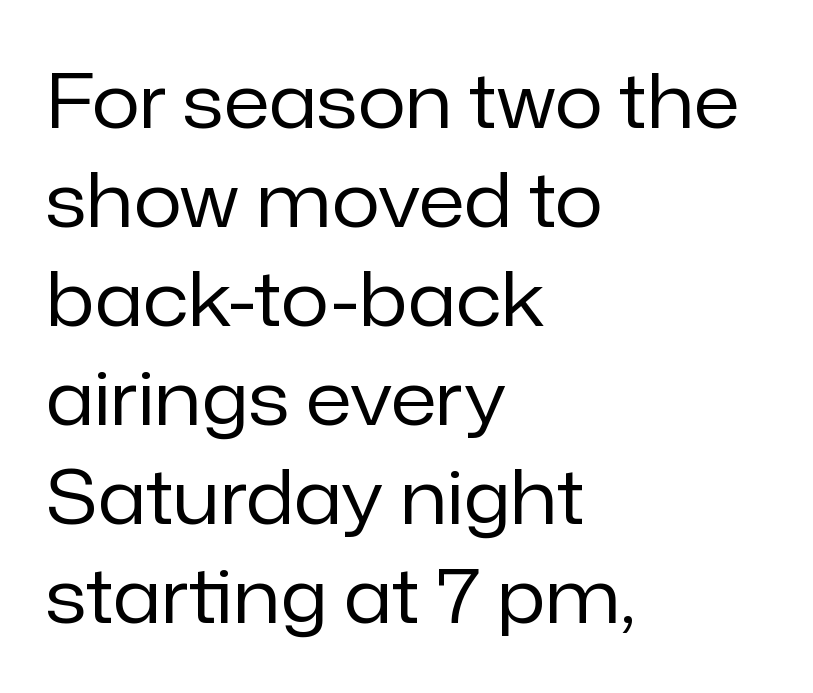
The image shows 75 px regular-weight sans-serif type, upright; set left-aligned, normal line spacing (1.32x), normal letter spacing, not underlined; low stroke contrast and a medium x-height.
